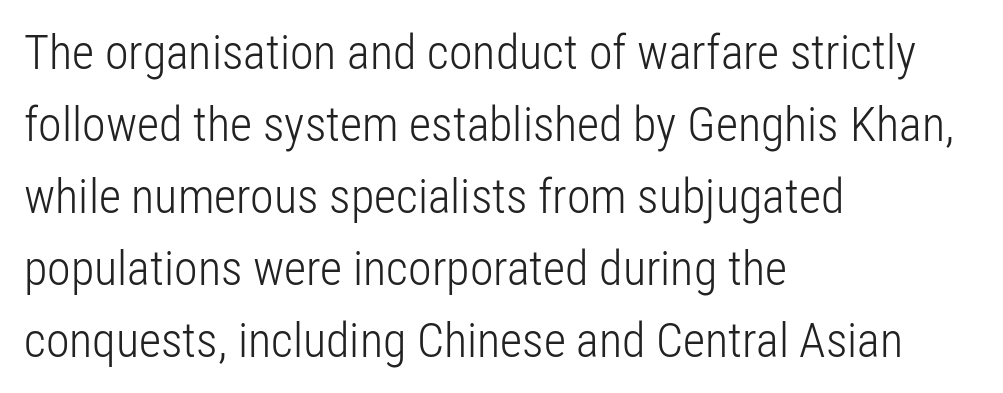
{"serif": "no", "italic": "no", "bold": "no", "weight": "light", "width": "condensed", "stroke_contrast": "low", "x_height": "medium", "monospaced": "no", "underline": "no", "align": "left", "line_spacing": "normal", "line_spacing_ratio": 1.5, "letter_spacing": "normal", "letter_spacing_em": 0.0, "glyph_px": 48}
